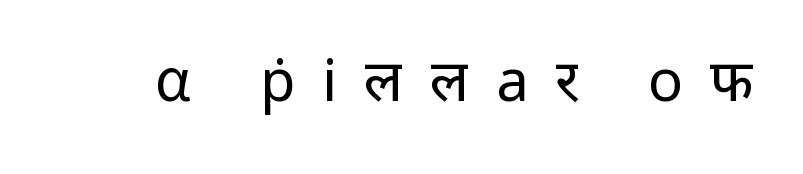
{"serif": "no", "italic": "no", "bold": "no", "weight": "regular", "width": "normal", "stroke_contrast": "low", "x_height": "medium", "monospaced": "no", "underline": "no", "letter_spacing": "wide", "letter_spacing_em": 0.46, "glyph_px": 58}
